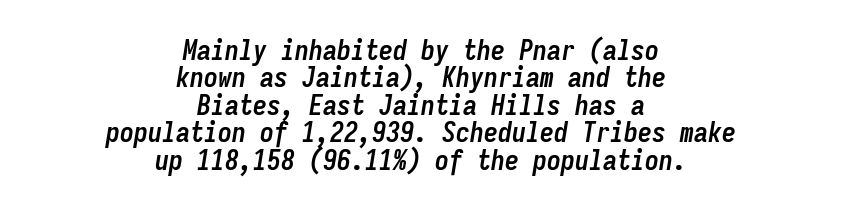
The image shows 28 px semibold, condensed type, italic (leaning right), monospaced; set centered, tight line spacing (0.98x), normal letter spacing, not underlined; low stroke contrast and a medium x-height.
